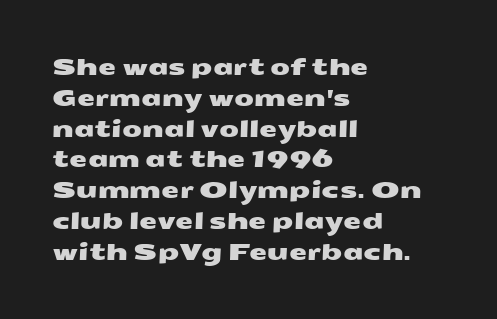
{"underline": "no", "align": "left", "line_spacing": "normal", "line_spacing_ratio": 1.34, "letter_spacing": "normal", "letter_spacing_em": 0.0, "glyph_px": 23}
